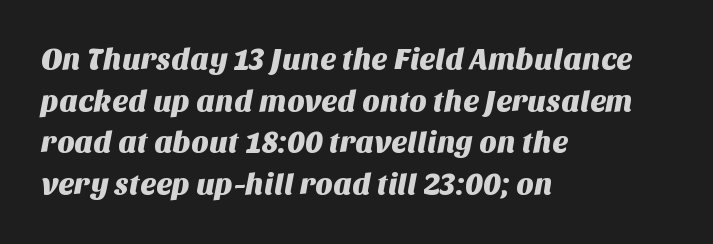
The image shows 30 px sans-serif type; set left-aligned, normal line spacing (1.39x), normal letter spacing, not underlined; medium stroke contrast and a large x-height.
